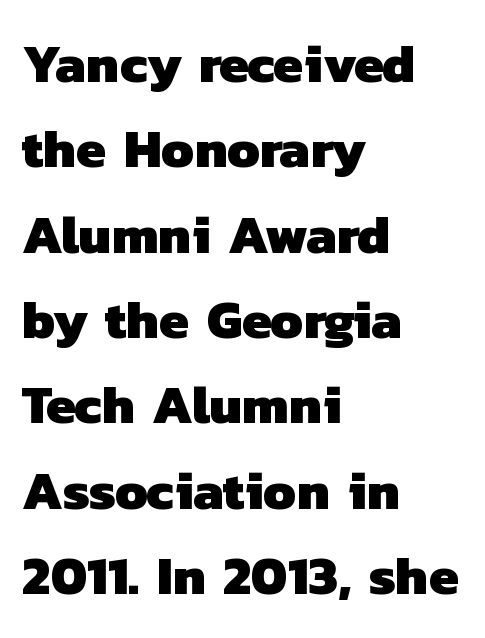
Q: Is the text bold? A: Yes.
Q: Is the typeface a serif or a sans-serif typeface? A: Sans-serif.
Q: Is the text underlined? A: No.
Q: How is the paragraph aligned? A: Left-aligned.
Q: Is the spacing between letters normal or unusually wide? A: Normal.
Q: Is the spacing between lines tight, normal or loose? A: Normal.
Q: Width (condensed, normal, or wide)? A: Normal.
Q: Stroke contrast? A: Low.
Q: x-height? A: Medium.
Q: Monospaced? A: No.
